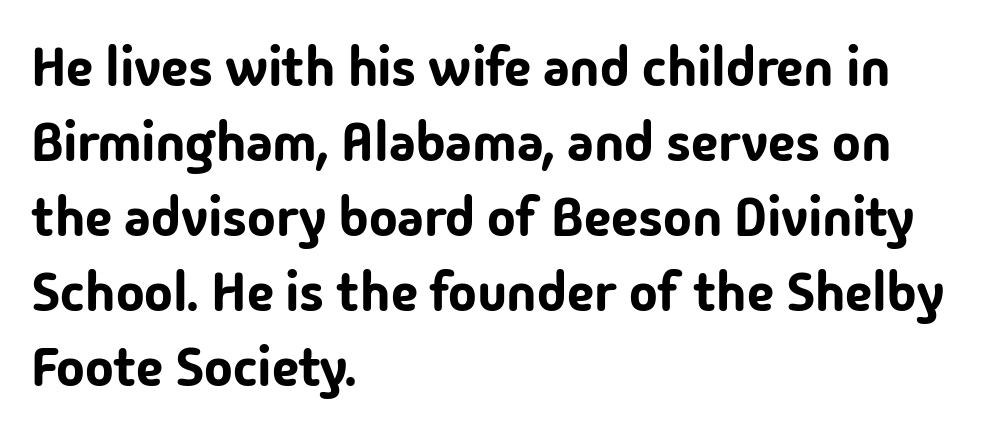
{"serif": "no", "italic": "no", "width": "normal", "stroke_contrast": "low", "x_height": "medium", "monospaced": "no", "underline": "no", "align": "left", "line_spacing": "normal", "line_spacing_ratio": 1.39, "letter_spacing": "normal", "letter_spacing_em": 0.0, "glyph_px": 54}
